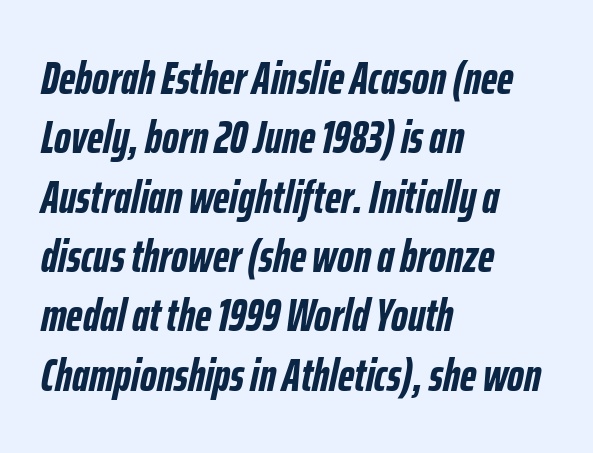
The image shows 46 px semibold, condensed type, italic (leaning right); set left-aligned, normal line spacing (1.29x), normal letter spacing, not underlined; low stroke contrast and a medium x-height.
